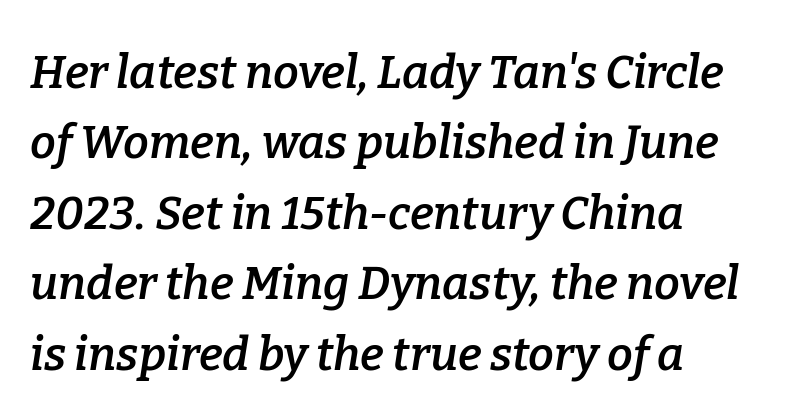
Does the leading feel generous? No, just average. Inter-character spacing is left at the font's built-in metrics. The characters display serif detailing at their extremities. If you drew a ruler down the left edge, every line would touch it. Each glyph is drawn with semibold strokes, heavier than normal yet not fully bold.
